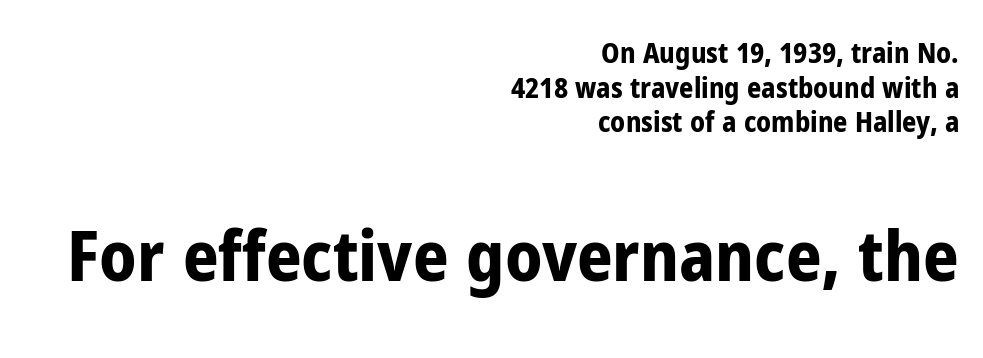
Italic: no, the glyphs are upright roman. Only glyphs here, with clear space below each row. Proportional: the letters do not fall into vertical columns. A typesetter would call this zero additional tracking. Between these two stacked blocks, the lower one wins on size. Bold? Absolutely — the strokes are thick and heavy.
